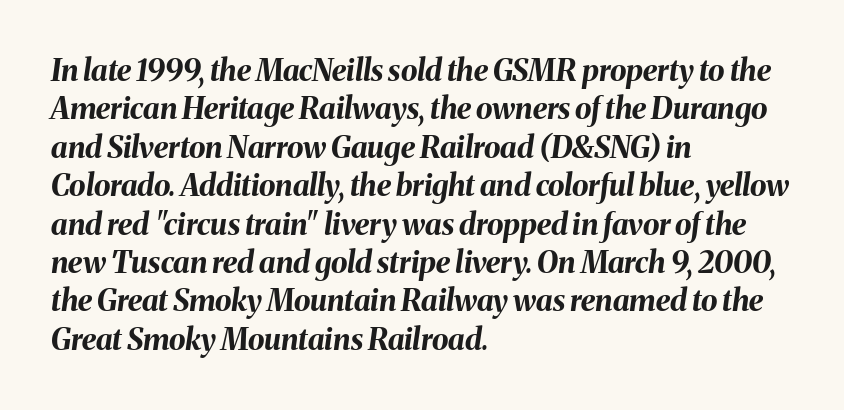
The specimen reads as italic at a glance. Weight: bold. The paragraph has a hard left edge and a soft right edge. Baseline-to-baseline distance is the conventional proportion of letter height. No extra tracking has been applied to these lines. This sample has the flowing, uneven cadence of proportional lettering.
